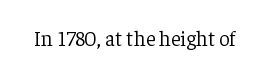
{"italic": "no", "bold": "no", "underline": "no", "letter_spacing": "normal", "letter_spacing_em": 0.0, "glyph_px": 21}
